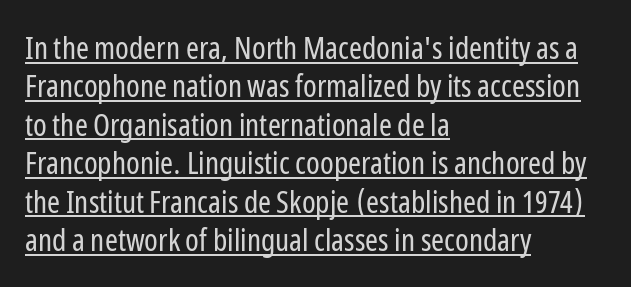
{"serif": "no", "italic": "no", "bold": "no", "weight": "regular", "width": "condensed", "stroke_contrast": "low", "x_height": "medium", "monospaced": "no", "underline": "yes", "align": "left", "line_spacing_ratio": 1.24, "letter_spacing": "normal", "letter_spacing_em": 0.0, "glyph_px": 31}
